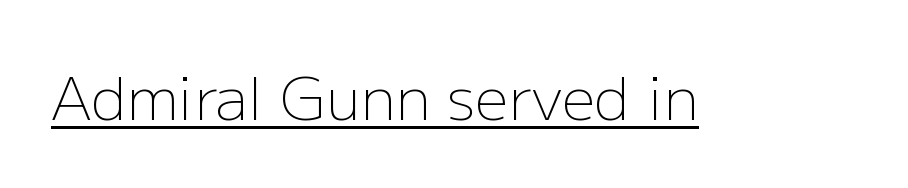
Q: Is the text bold? A: No.
Q: Is the text italic (slanted)? A: No, it is upright.
Q: Is the typeface a serif or a sans-serif typeface? A: Sans-serif.
Q: Is the text underlined? A: Yes.
Q: Is the spacing between letters normal or unusually wide? A: Normal.
Q: Width (condensed, normal, or wide)? A: Normal.
Q: Stroke contrast? A: Low.
Q: x-height? A: Medium.
Q: Monospaced? A: No.
